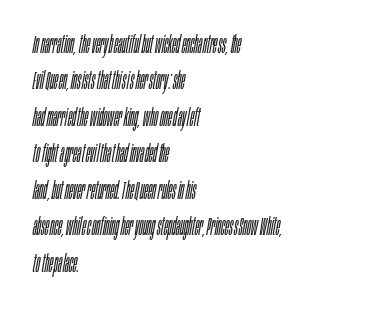
{"italic": "yes", "lean": "right", "slant_degrees": 10, "bold": "no", "underline": "no", "align": "left", "line_spacing": "normal", "line_spacing_ratio": 1.46, "letter_spacing": "normal", "letter_spacing_em": 0.0, "glyph_px": 25}
